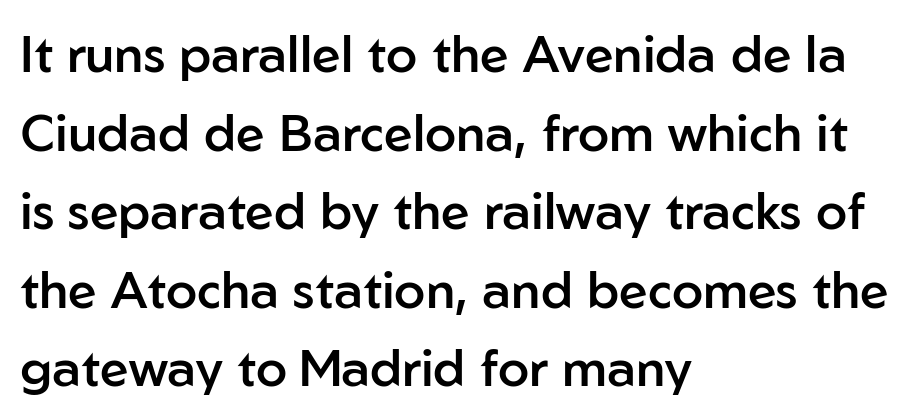
Does the lettering tilt? It doesn't — this is upright. The font is running at a semibold setting, under full bold. Nobody drew a line under any word here. Nope, no serifs anywhere on these letters.
